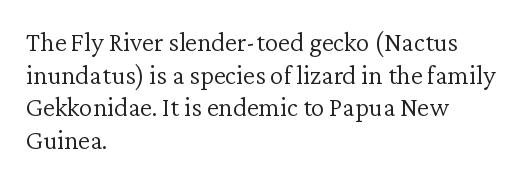
Q: Is the text bold? A: No.
Q: Is the text italic (slanted)? A: No, it is upright.
Q: Is the text underlined? A: No.
Q: How is the paragraph aligned? A: Left-aligned.
Q: Is the spacing between letters normal or unusually wide? A: Normal.
